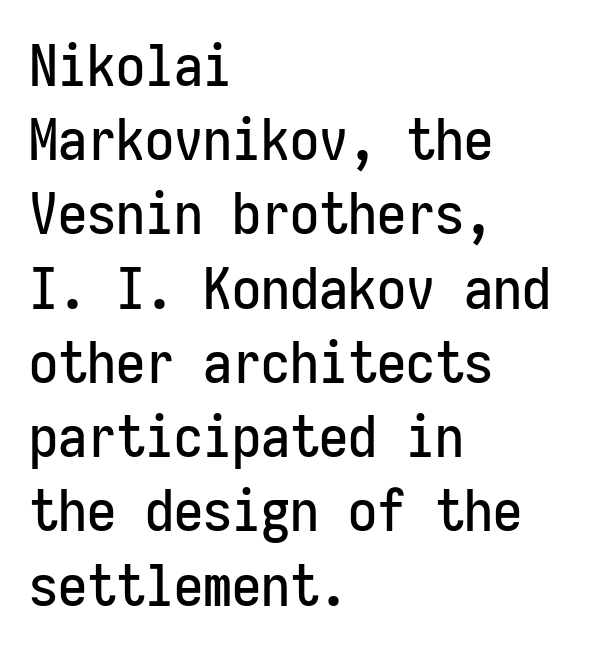
Q: Is the text italic (slanted)? A: No, it is upright.
Q: Is the typeface a serif or a sans-serif typeface? A: Sans-serif.
Q: Is the text underlined? A: No.
Q: How is the paragraph aligned? A: Left-aligned.
Q: Is the spacing between letters normal or unusually wide? A: Normal.
Q: Is the spacing between lines tight, normal or loose? A: Normal.
Q: Width (condensed, normal, or wide)? A: Condensed.
Q: Stroke contrast? A: Low.
Q: x-height? A: Medium.
Q: Monospaced? A: Yes.
